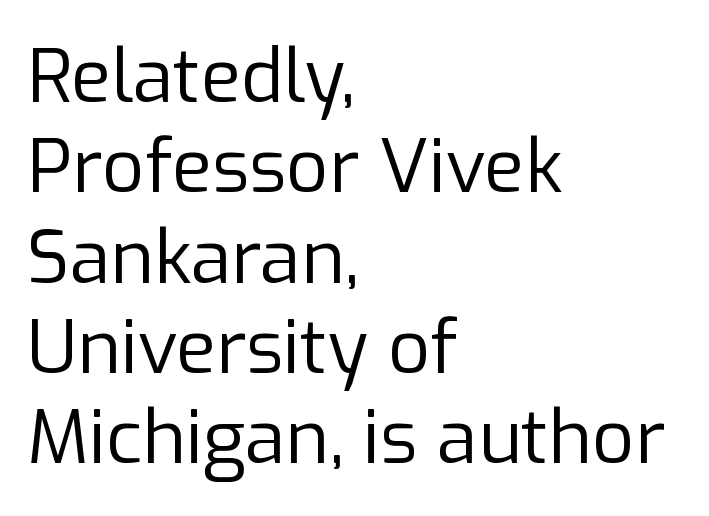
Do the characters align in a grid? No, the font is proportional. No extra ink here — the face is not bold. Descenders are the only things crossing below the line. Compared with typical body copy, the letter spacing here is the same. Teacher's note: observe the even left margin — that is flush-left alignment. This is sans-serif lettering, the kind often seen on screens and signage.
